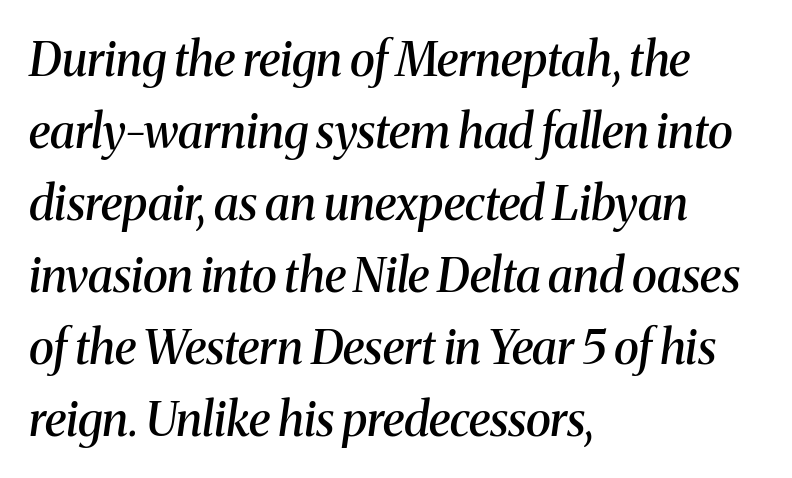
The image shows 47 px semibold serif type, italic (leaning right); set left-aligned, normal line spacing (1.53x), normal letter spacing, not underlined; medium stroke contrast and a medium x-height.
